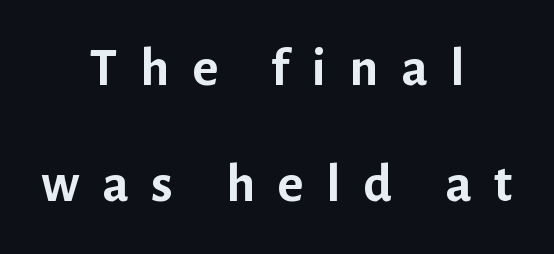
The gap between lines stays unmarked. Display-style spreading of the glyphs; the letterfit is very open. The vertical gap from one line to the next is large. Each line is balanced around a shared central axis. Typographically, this falls in the sans-serif category.
